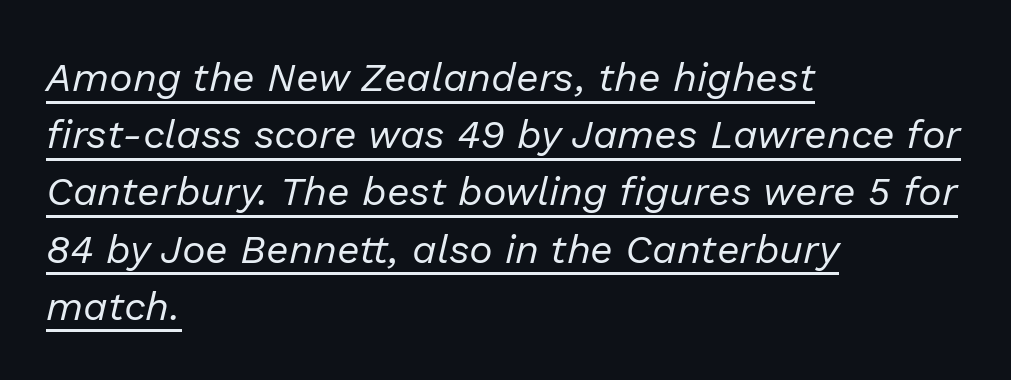
{"italic": "yes", "lean": "right", "slant_degrees": 13, "bold": "no", "weight": "regular", "width": "normal", "stroke_contrast": "low", "x_height": "medium", "monospaced": "no", "underline": "yes", "align": "left", "line_spacing": "normal", "line_spacing_ratio": 1.43, "letter_spacing": "normal", "letter_spacing_em": 0.0, "glyph_px": 40}
